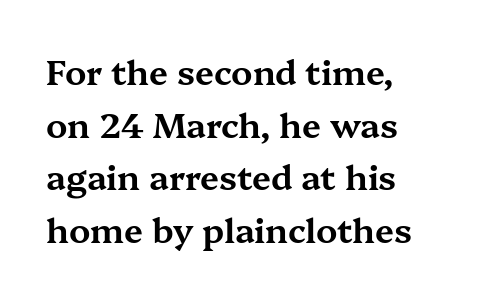
The gaps between neighbouring characters are ordinary and unremarkable. Italic? Not at all — the glyphs are vertical. The passage shown is typeset with a serif family. Here the designer chose a conventional face with non-uniform glyph widths.
